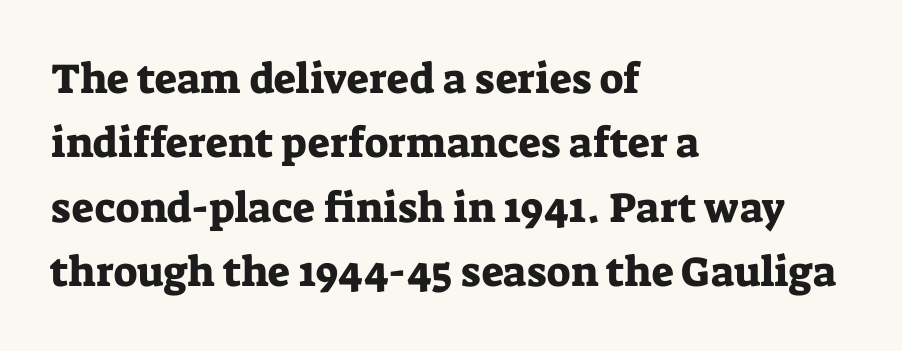
Q: Is the text italic (slanted)? A: No, it is upright.
Q: Is the typeface a serif or a sans-serif typeface? A: Serif.
Q: Is the text underlined? A: No.
Q: How is the paragraph aligned? A: Left-aligned.
Q: Is the spacing between letters normal or unusually wide? A: Normal.
Q: Is the spacing between lines tight, normal or loose? A: Normal.
Q: Width (condensed, normal, or wide)? A: Normal.
Q: Stroke contrast? A: Low.
Q: x-height? A: Medium.
Q: Monospaced? A: No.
